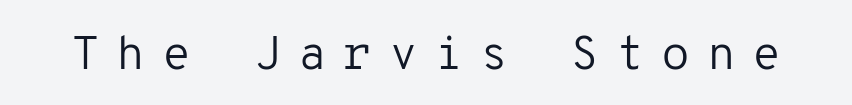
The image shows 47 px regular-weight sans-serif type, upright, monospaced; set unusually wide letter spacing (+0.35 em), not underlined; low stroke contrast and a medium x-height.
